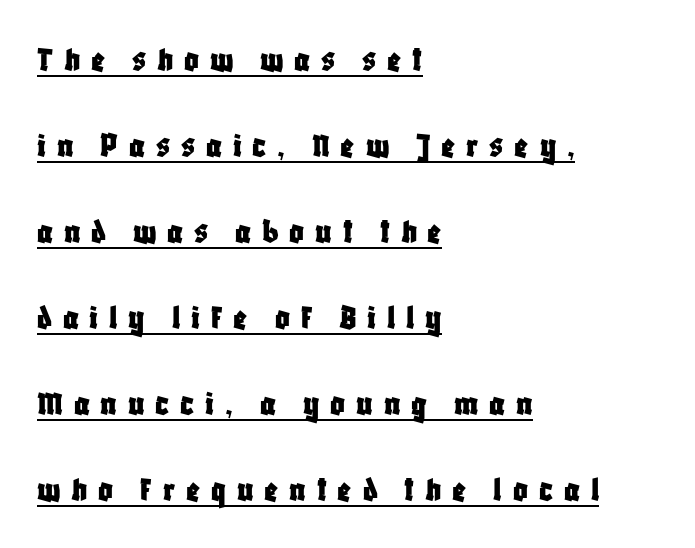
Q: Is the text italic (slanted)? A: No, it is upright.
Q: Is the typeface a serif or a sans-serif typeface? A: Sans-serif.
Q: Is the text underlined? A: Yes.
Q: How is the paragraph aligned? A: Left-aligned.
Q: Is the spacing between letters normal or unusually wide? A: Unusually wide.
Q: Is the spacing between lines tight, normal or loose? A: Loose.
Q: Width (condensed, normal, or wide)? A: Condensed.
Q: Stroke contrast? A: Low.
Q: x-height? A: Large.
Q: Monospaced? A: No.
